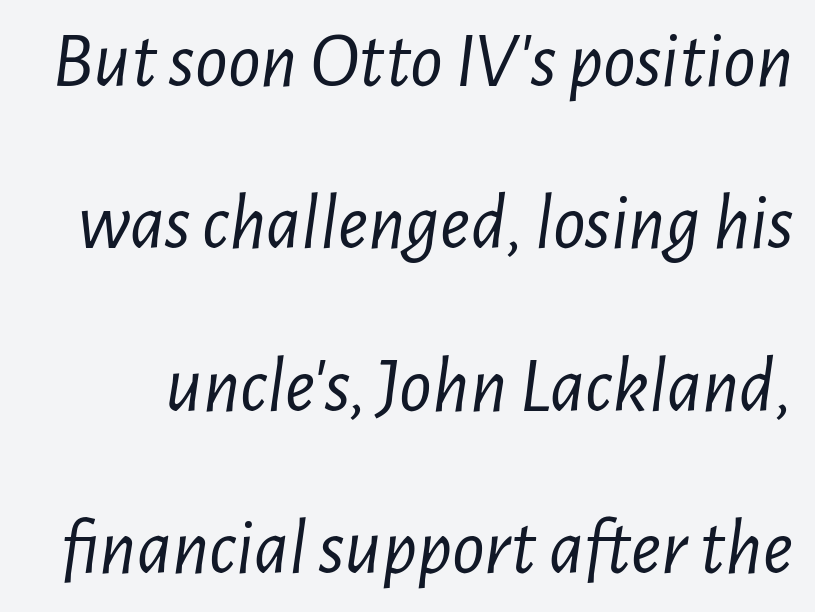
{"italic": "yes", "lean": "right", "slant_degrees": 7, "bold": "no", "weight": "light", "width": "condensed", "stroke_contrast": "low", "x_height": "medium", "monospaced": "no", "underline": "no", "line_spacing": "loose", "line_spacing_ratio": 2.03, "letter_spacing": "normal", "letter_spacing_em": 0.0, "glyph_px": 80}
